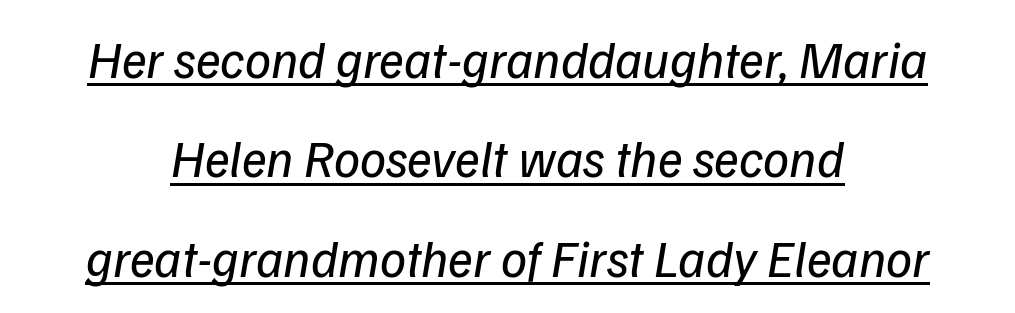
The image shows 52 px regular-weight sans-serif type; set centered, loose line spacing (1.91x), normal letter spacing, underlined; low stroke contrast and a medium x-height.
